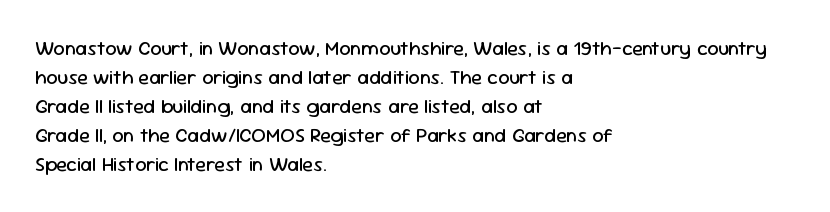
{"italic": "no", "bold": "no", "underline": "no", "align": "left", "line_spacing": "normal", "line_spacing_ratio": 1.45, "letter_spacing": "normal", "letter_spacing_em": 0.0, "glyph_px": 20}
